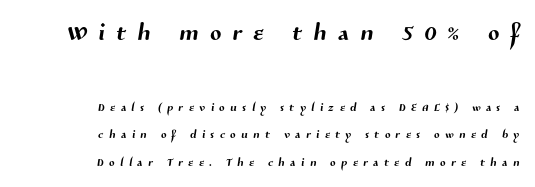
Q: Is the typeface a serif or a sans-serif typeface? A: Sans-serif.
Q: Is the text underlined? A: No.
Q: How is the paragraph aligned? A: Right-aligned.
Q: Is the spacing between letters normal or unusually wide? A: Unusually wide.
Q: Which block of text is set in a larger size, the first (top) or the second (bottom)? A: The first (top) one.
Q: Width (condensed, normal, or wide)? A: Normal.
Q: Stroke contrast? A: Medium.
Q: x-height? A: Medium.
Q: Monospaced? A: No.
